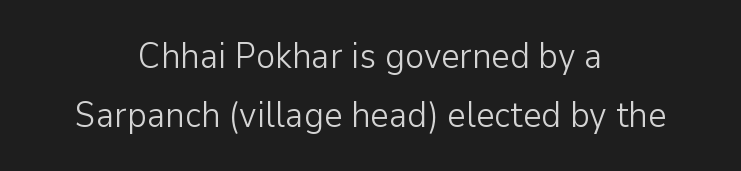
The image shows 36 px light sans-serif type, upright; set centered, normal line spacing (1.63x), normal letter spacing, not underlined; low stroke contrast and a medium x-height.
